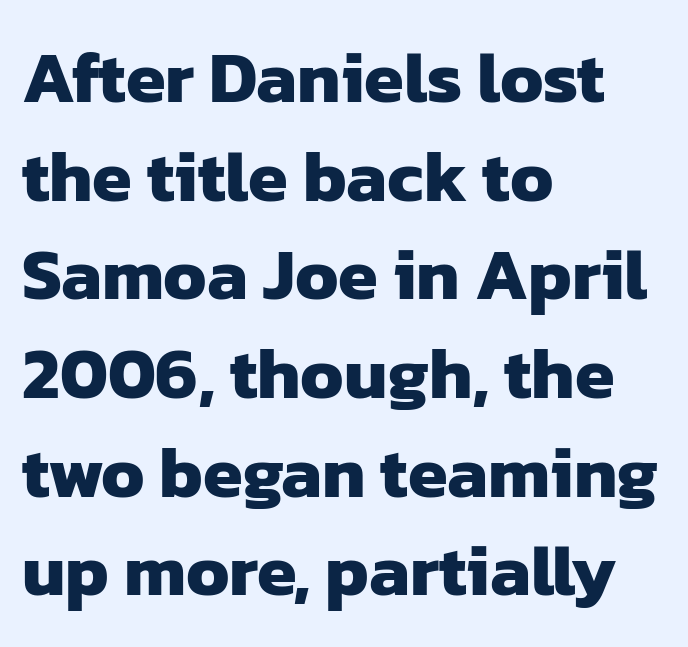
Q: Is the text bold? A: Yes.
Q: Is the typeface a serif or a sans-serif typeface? A: Sans-serif.
Q: Is the text underlined? A: No.
Q: How is the paragraph aligned? A: Left-aligned.
Q: Is the spacing between letters normal or unusually wide? A: Normal.
Q: Is the spacing between lines tight, normal or loose? A: Normal.
Q: Width (condensed, normal, or wide)? A: Normal.
Q: Stroke contrast? A: Low.
Q: x-height? A: Medium.
Q: Monospaced? A: No.
